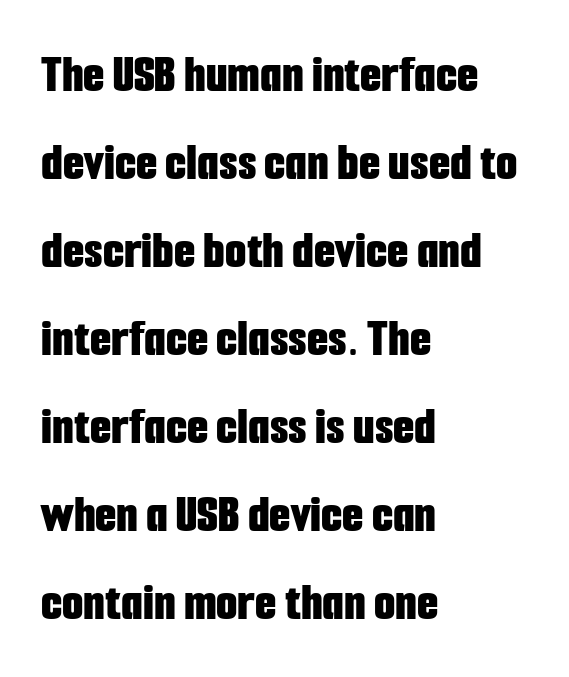
Observe the ordinary spacing: letters are neighbours, not strangers. Strokes here are thick enough to call this a true bold. Is there much room between lines? A standard amount, neither cramped nor airy. A typesetter would call this proportional, since set widths differ per character.
